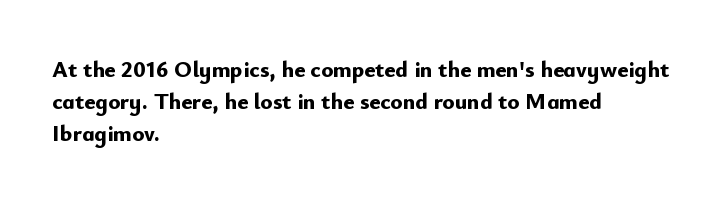
Teacher's note: observe the even left margin — that is flush-left alignment. Tracking here is standard; glyphs follow each other at the usual distance. Horizontal bands of white between lines are of average thickness. Is the type bold? Yes — the strokes are clearly thick and heavy. This is the regular roman posture of the typeface.
